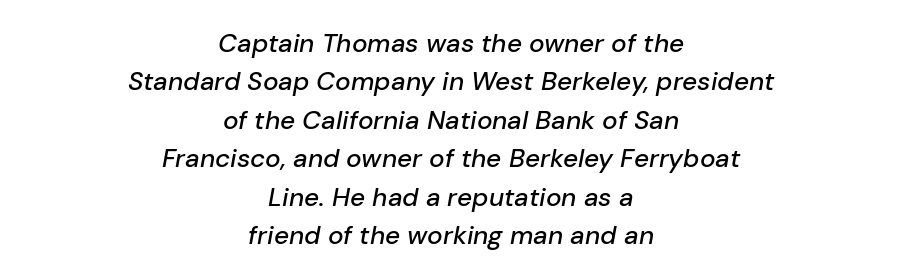
{"italic": "yes", "lean": "right", "slant_degrees": 10, "underline": "no", "align": "center", "line_spacing": "normal", "line_spacing_ratio": 1.48, "letter_spacing": "normal", "letter_spacing_em": 0.0, "glyph_px": 26}
